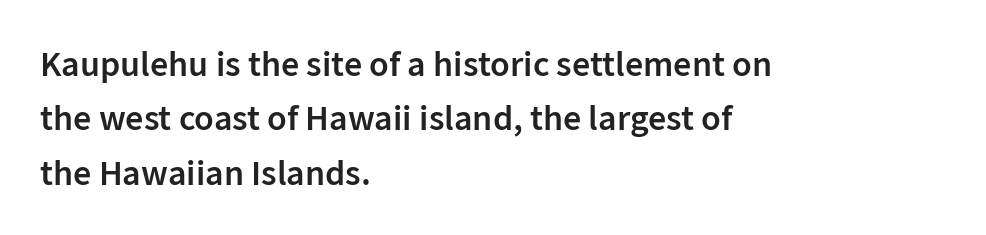
{"serif": "no", "italic": "no", "bold": "semi", "weight": "semibold", "width": "normal", "stroke_contrast": "low", "x_height": "medium", "monospaced": "no", "underline": "no", "align": "left", "line_spacing": "normal", "line_spacing_ratio": 1.51, "letter_spacing": "normal", "letter_spacing_em": 0.0, "glyph_px": 36}
